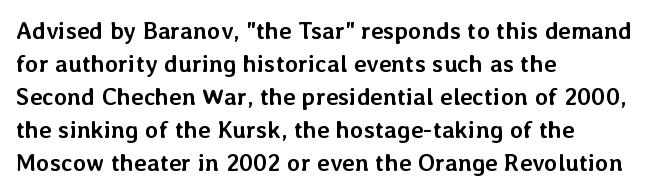
{"italic": "no", "bold": "yes", "underline": "no", "align": "left", "line_spacing": "normal", "line_spacing_ratio": 1.38, "letter_spacing": "normal", "letter_spacing_em": 0.0, "glyph_px": 24}
